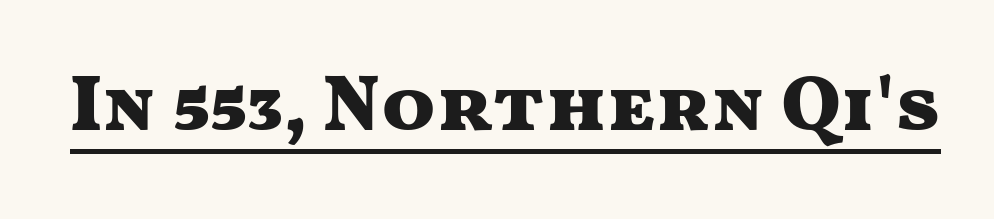
The image shows 79 px heavy, wide sans-serif type, upright; set normal letter spacing, underlined; medium stroke contrast and a medium x-height.
